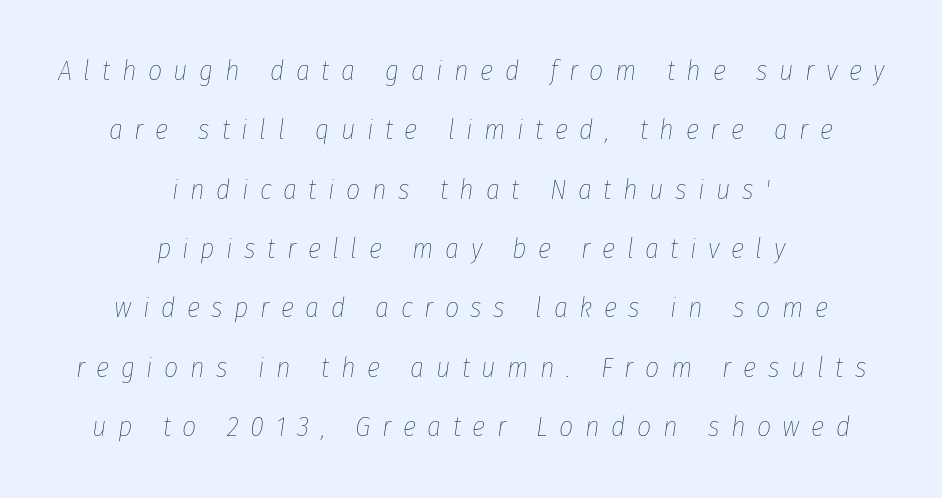
Q: Is the text bold? A: No.
Q: Is the text italic (slanted)? A: Yes, it leans right by about 8 degrees.
Q: Is the text underlined? A: No.
Q: How is the paragraph aligned? A: Centered.
Q: Is the spacing between letters normal or unusually wide? A: Unusually wide.
Q: Is the spacing between lines tight, normal or loose? A: Loose.
Q: Width (condensed, normal, or wide)? A: Condensed.
Q: Stroke contrast? A: Low.
Q: x-height? A: Medium.
Q: Monospaced? A: No.
